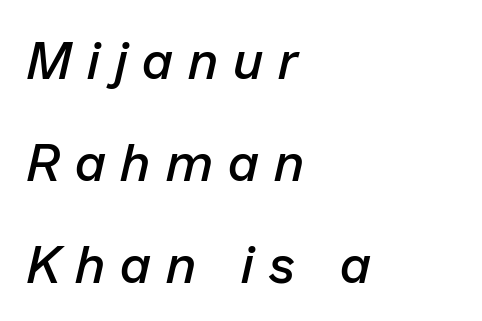
The image shows 52 px semibold type, italic (leaning right); set left-aligned, loose line spacing (1.96x), unusually wide letter spacing (+0.29 em), not underlined; low stroke contrast and a medium x-height.
